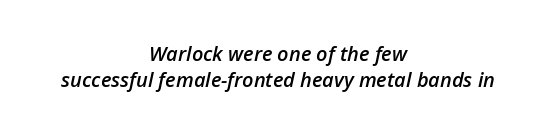
Q: Is the text bold? A: Semi-bold.
Q: Is the text italic (slanted)? A: Yes, it leans right by about 12 degrees.
Q: Is the text underlined? A: No.
Q: How is the paragraph aligned? A: Centered.
Q: Is the spacing between letters normal or unusually wide? A: Normal.
Q: Is the spacing between lines tight, normal or loose? A: Normal.
